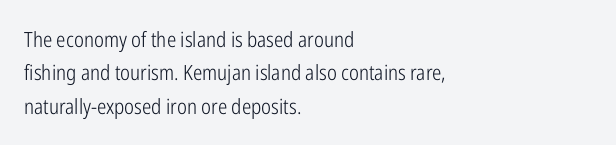
Q: Is the text bold? A: No.
Q: Is the text italic (slanted)? A: No, it is upright.
Q: Is the text underlined? A: No.
Q: How is the paragraph aligned? A: Left-aligned.
Q: Is the spacing between letters normal or unusually wide? A: Normal.
Q: Is the spacing between lines tight, normal or loose? A: Normal.
